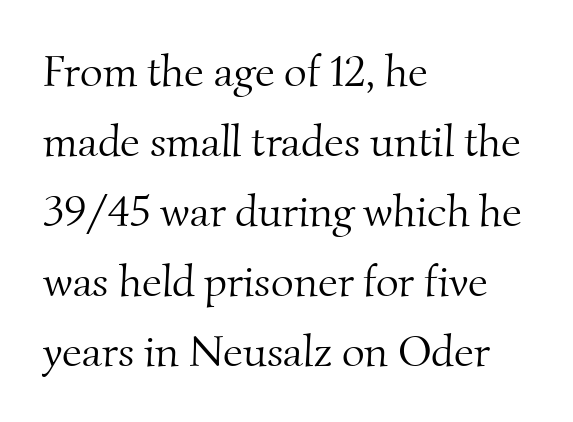
The image shows 44 px light serif type; set left-aligned, normal line spacing (1.59x), normal letter spacing, not underlined; medium stroke contrast and a small x-height.
